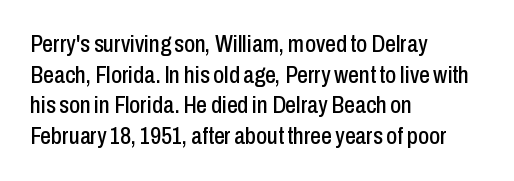
The image shows 24 px text type, upright; set left-aligned, normal line spacing (1.28x), normal letter spacing, not underlined.
